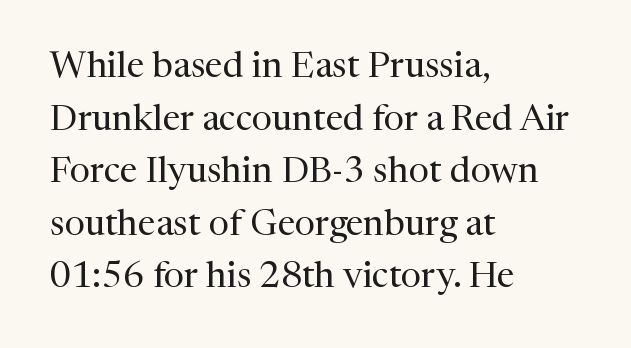
Q: Is the text bold? A: No.
Q: Is the text italic (slanted)? A: No, it is upright.
Q: Is the typeface a serif or a sans-serif typeface? A: Serif.
Q: Is the text underlined? A: No.
Q: How is the paragraph aligned? A: Left-aligned.
Q: Is the spacing between letters normal or unusually wide? A: Normal.
Q: Is the spacing between lines tight, normal or loose? A: Normal.
Q: Width (condensed, normal, or wide)? A: Normal.
Q: Stroke contrast? A: Medium.
Q: x-height? A: Medium.
Q: Monospaced? A: No.
